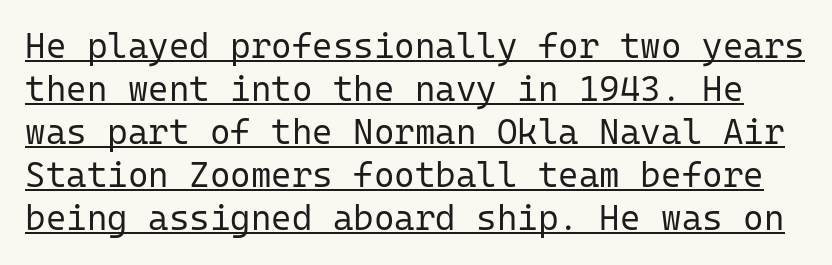
{"serif": "no", "italic": "no", "bold": "no", "weight": "regular", "width": "normal", "stroke_contrast": "low", "x_height": "medium", "monospaced": "yes", "underline": "yes", "line_spacing_ratio": 1.23, "letter_spacing": "normal", "letter_spacing_em": 0.0, "glyph_px": 35}
